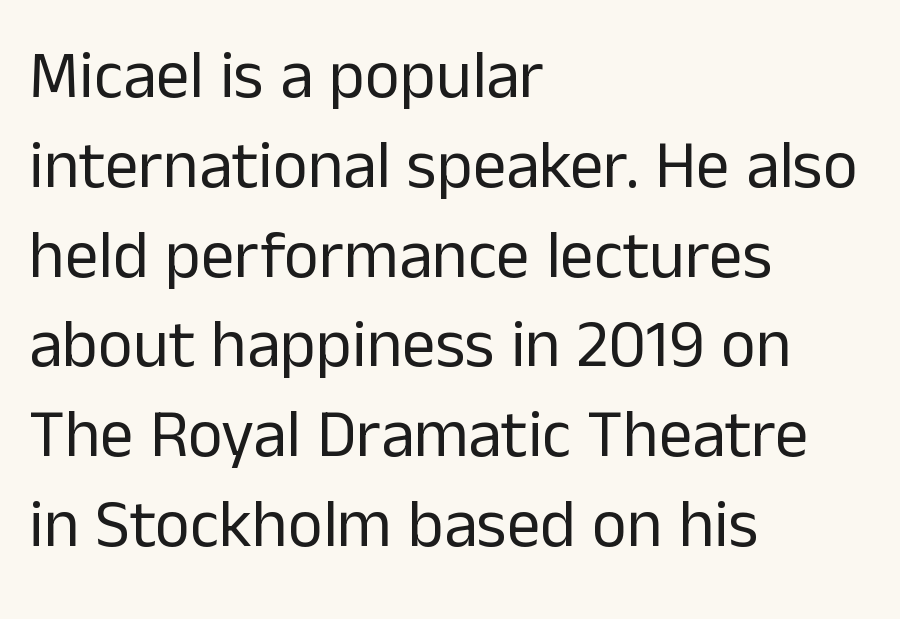
{"serif": "no", "italic": "no", "bold": "no", "weight": "regular", "width": "normal", "stroke_contrast": "low", "x_height": "medium", "monospaced": "no", "underline": "no", "align": "left", "line_spacing": "normal", "line_spacing_ratio": 1.34, "letter_spacing": "normal", "letter_spacing_em": 0.0, "glyph_px": 67}
